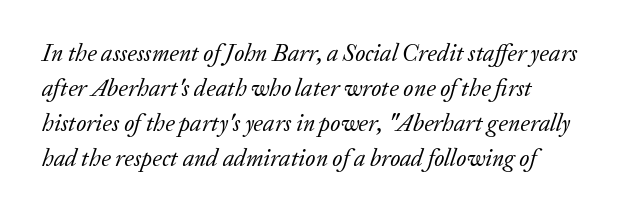
The face looks like a standard text weight, possibly lighter. Does extra space separate the letters? No, they use regular spacing. Regular leading. The gap between lines stays unmarked. Does the copy run flush right? No — it runs flush left.
